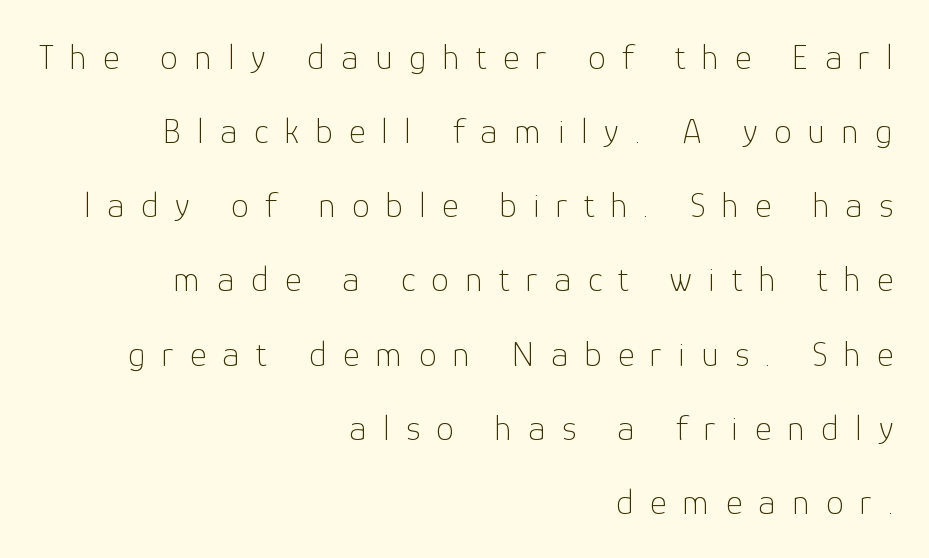
The image shows 36 px thin sans-serif type, upright; set right-aligned, loose line spacing (2.06x), unusually wide letter spacing (+0.45 em), not underlined; low stroke contrast and a medium x-height.
